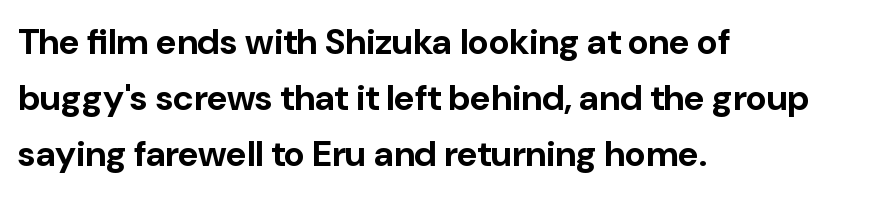
The image shows 36 px bold sans-serif type, upright; set left-aligned, normal line spacing (1.56x), normal letter spacing, not underlined; low stroke contrast and a medium x-height.
